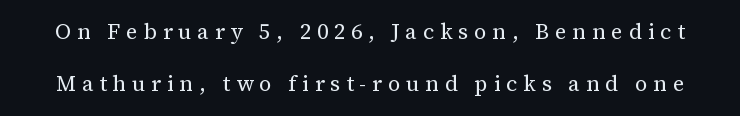
Q: Is the text bold? A: No.
Q: Is the text italic (slanted)? A: No, it is upright.
Q: Is the text underlined? A: No.
Q: Is the spacing between letters normal or unusually wide? A: Unusually wide.
Q: Is the spacing between lines tight, normal or loose? A: Loose.
